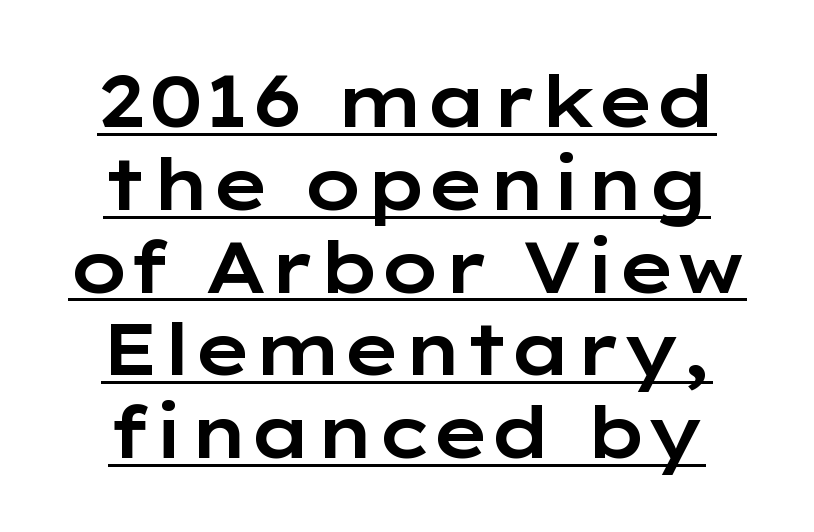
Q: Is the text italic (slanted)? A: No, it is upright.
Q: Is the typeface a serif or a sans-serif typeface? A: Sans-serif.
Q: Is the text underlined? A: Yes.
Q: Is the spacing between letters normal or unusually wide? A: Normal.
Q: Is the spacing between lines tight, normal or loose? A: Tight.
Q: Width (condensed, normal, or wide)? A: Wide.
Q: Stroke contrast? A: Low.
Q: x-height? A: Medium.
Q: Monospaced? A: No.
